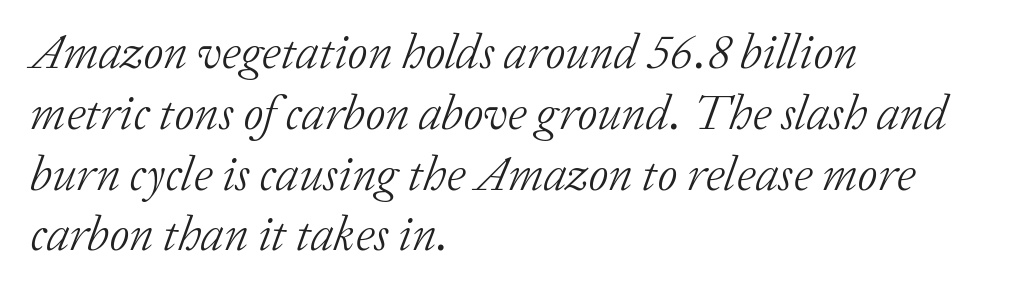
The image shows 49 px light serif type, italic (leaning right); set left-aligned, line spacing 1.24x, normal letter spacing, not underlined; low stroke contrast and a medium x-height.
